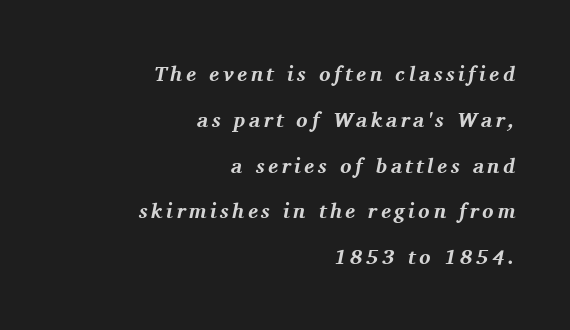
{"italic": "yes", "lean": "right", "slant_degrees": 11, "bold": "yes", "underline": "no", "align": "right", "line_spacing": "loose", "line_spacing_ratio": 2.18, "glyph_px": 21}
